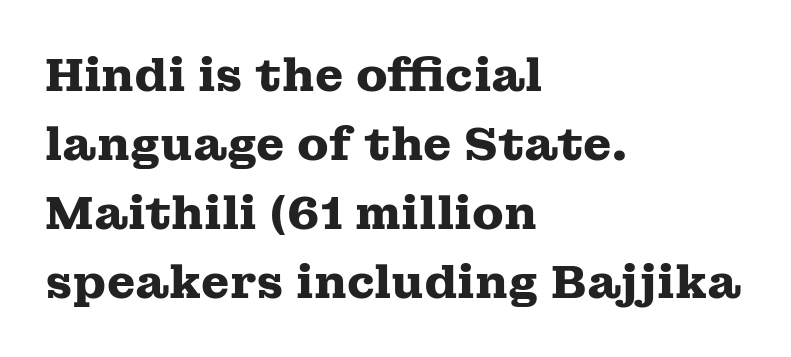
Q: Is the text bold? A: Yes.
Q: Is the text italic (slanted)? A: No, it is upright.
Q: Is the typeface a serif or a sans-serif typeface? A: Serif.
Q: Is the text underlined? A: No.
Q: How is the paragraph aligned? A: Left-aligned.
Q: Is the spacing between letters normal or unusually wide? A: Normal.
Q: Is the spacing between lines tight, normal or loose? A: Normal.
Q: Width (condensed, normal, or wide)? A: Wide.
Q: Stroke contrast? A: Medium.
Q: x-height? A: Medium.
Q: Monospaced? A: No.
